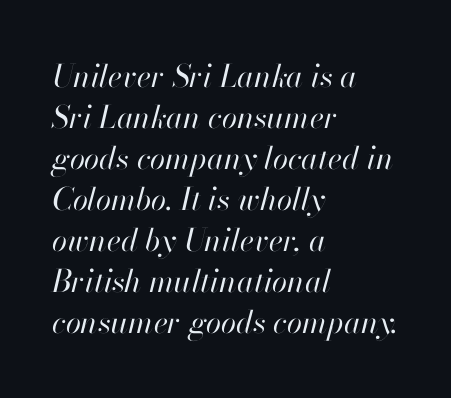
The image shows 31 px regular-weight type, italic (leaning right); set left-aligned, normal line spacing (1.32x), normal letter spacing, not underlined; high stroke contrast and a small x-height.
